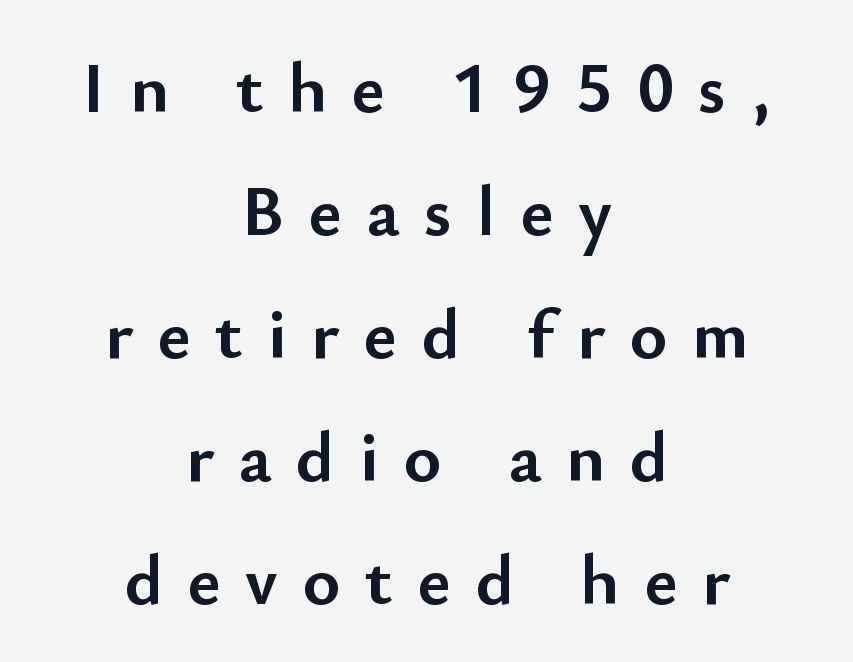
Nope, not italic — everything's standing straight. Letters rest on an invisible, unmarked baseline. The passage shown is typed in a proportional face where columns would drift. Are there feet on the stems? There aren't — it's a sans. There is plenty of visible air inserted between adjacent glyphs. Heavy-handed strokes throughout: this text is bold.
